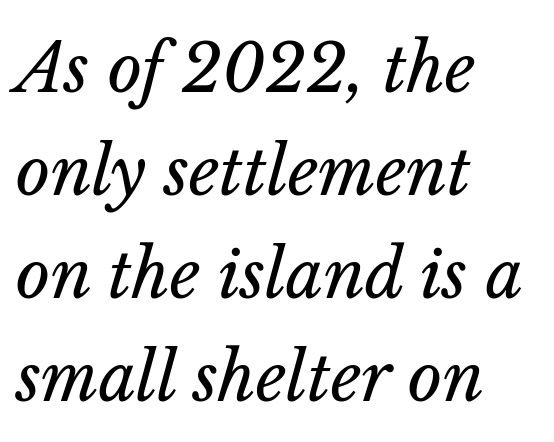
The image shows 66 px regular-weight type, italic (leaning right); set left-aligned, normal line spacing (1.56x), normal letter spacing, not underlined; low stroke contrast and a medium x-height.
